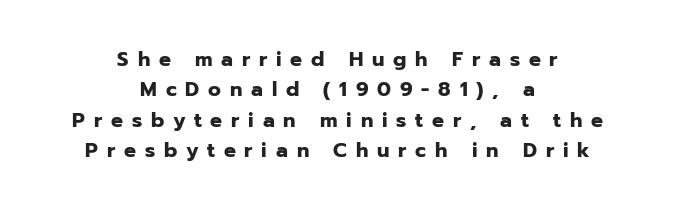
Q: Is the text bold? A: Yes.
Q: Is the text italic (slanted)? A: No, it is upright.
Q: Is the text underlined? A: No.
Q: How is the paragraph aligned? A: Centered.
Q: Is the spacing between letters normal or unusually wide? A: Unusually wide.
Q: Is the spacing between lines tight, normal or loose? A: Normal.
